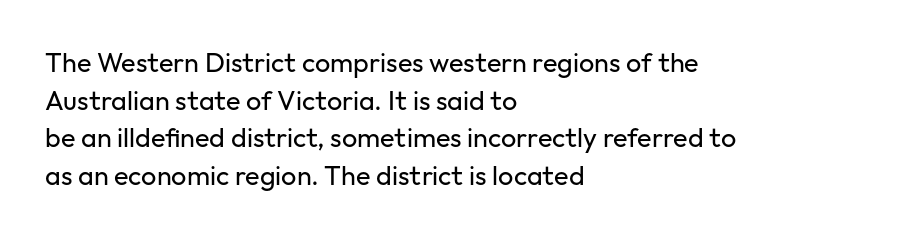
Notice how the stems are strictly vertical — no italics here. A bare baseline throughout the passage. Inter-character spacing is left at the font's built-in metrics. Vertical spacing — default. The ragged edge is on the right, which tells us the setting is flush left. The font sits on the lighter half of the weight spectrum, regular included.
